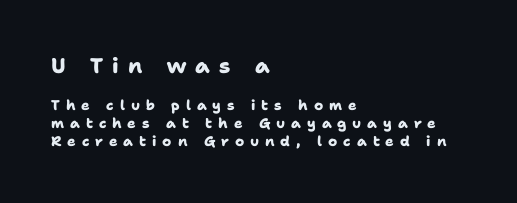
{"bold": "yes", "underline": "no", "align": "left", "line_spacing": "normal", "line_spacing_ratio": 1.29, "letter_spacing": "wide", "letter_spacing_em": 0.42, "larger_block": "first", "size_ratio": 1.5, "glyph_px": 21}
